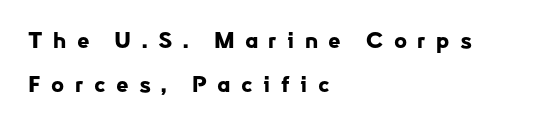
{"italic": "no", "bold": "yes", "underline": "no", "align": "left", "line_spacing": "loose", "line_spacing_ratio": 1.99, "letter_spacing": "wide", "letter_spacing_em": 0.47, "glyph_px": 22}
